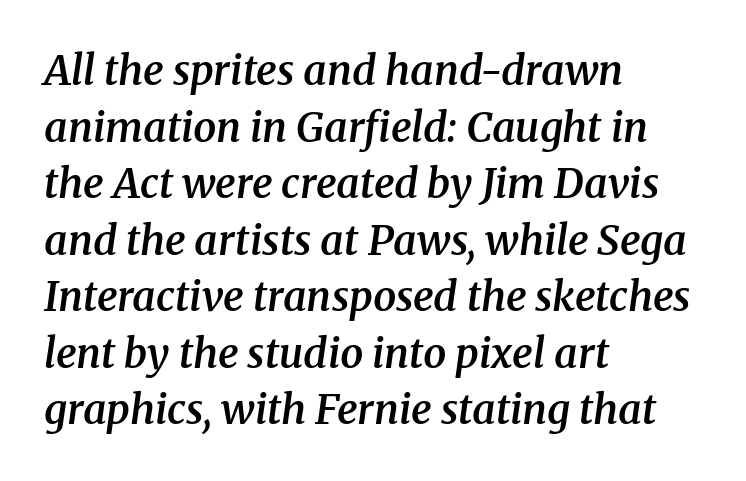
{"serif": "yes", "italic": "yes", "lean": "right", "slant_degrees": 8, "bold": "semi", "weight": "semibold", "width": "normal", "stroke_contrast": "medium", "x_height": "medium", "monospaced": "no", "underline": "no", "align": "left", "line_spacing": "normal", "line_spacing_ratio": 1.38, "letter_spacing": "normal", "letter_spacing_em": 0.0, "glyph_px": 41}
